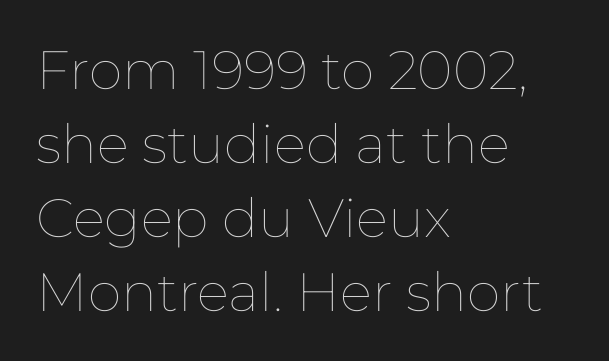
Q: Is the text bold? A: No.
Q: Is the text italic (slanted)? A: No, it is upright.
Q: Is the text underlined? A: No.
Q: How is the paragraph aligned? A: Left-aligned.
Q: Is the spacing between letters normal or unusually wide? A: Normal.
Q: Is the spacing between lines tight, normal or loose? A: Normal.
Q: Width (condensed, normal, or wide)? A: Normal.
Q: Stroke contrast? A: Low.
Q: x-height? A: Medium.
Q: Monospaced? A: No.
